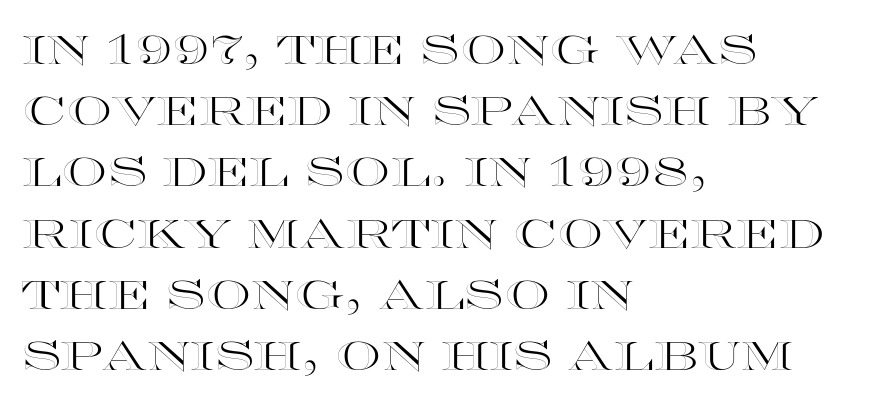
The image shows 40 px wide type, upright; set left-aligned, normal line spacing (1.53x), normal letter spacing, not underlined; a large x-height.
